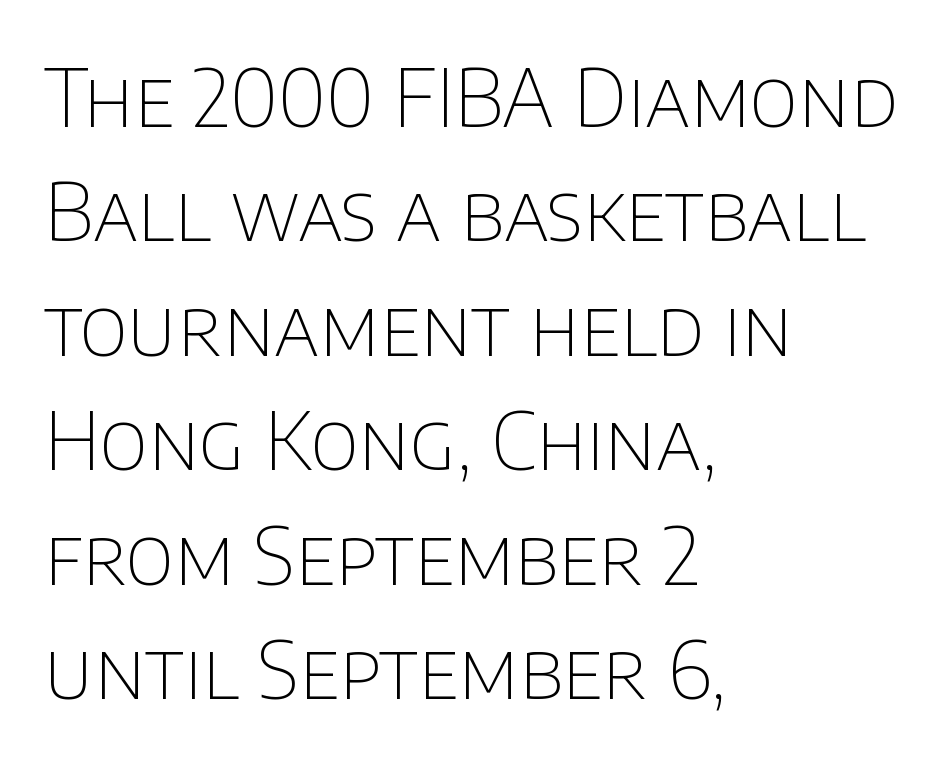
{"serif": "no", "italic": "no", "bold": "no", "weight": "thin", "width": "normal", "stroke_contrast": "low", "x_height": "large", "monospaced": "no", "underline": "no", "align": "left", "line_spacing": "normal", "line_spacing_ratio": 1.43, "letter_spacing": "normal", "letter_spacing_em": 0.0, "glyph_px": 80}
